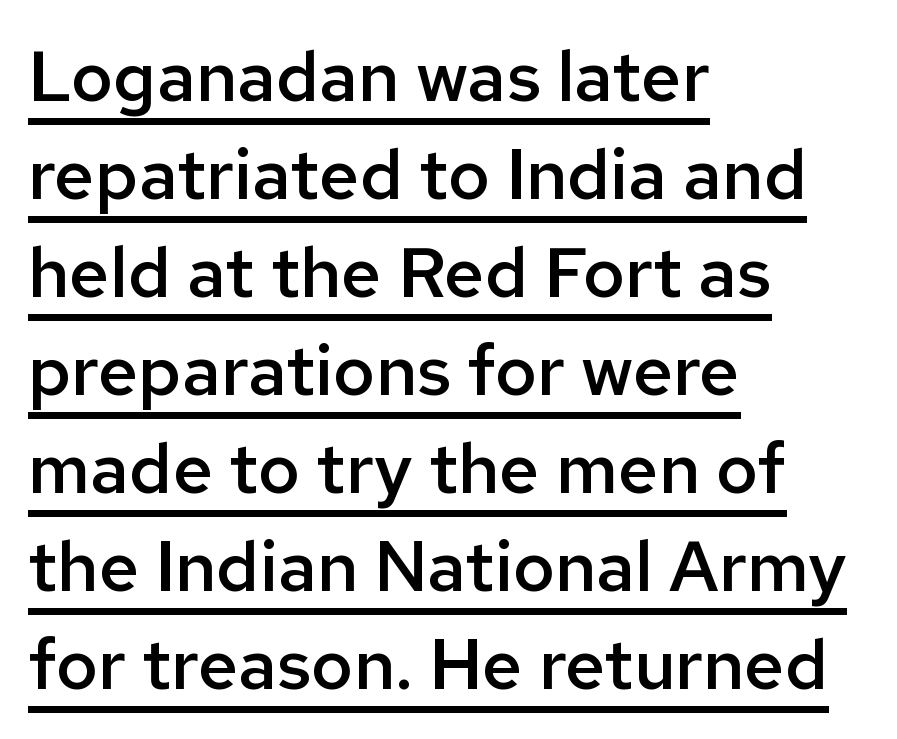
Q: Is the text bold? A: Semi-bold.
Q: Is the text italic (slanted)? A: No, it is upright.
Q: Is the typeface a serif or a sans-serif typeface? A: Sans-serif.
Q: Is the text underlined? A: Yes.
Q: How is the paragraph aligned? A: Left-aligned.
Q: Is the spacing between letters normal or unusually wide? A: Normal.
Q: Is the spacing between lines tight, normal or loose? A: Normal.
Q: Width (condensed, normal, or wide)? A: Normal.
Q: Stroke contrast? A: Low.
Q: x-height? A: Medium.
Q: Monospaced? A: No.
